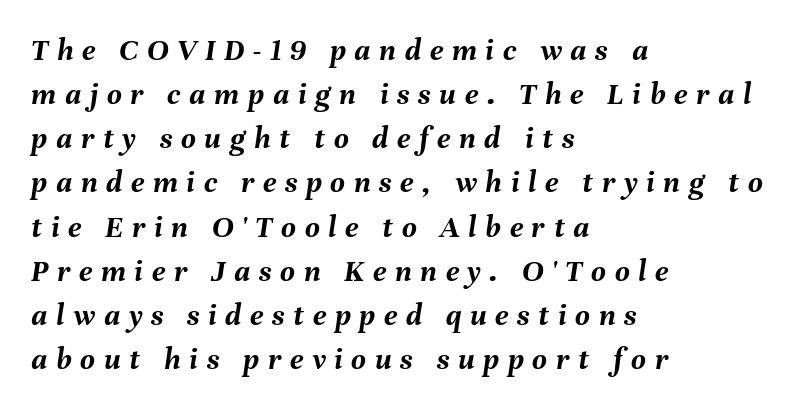
The image shows 32 px semibold type, italic (leaning right); set left-aligned, normal line spacing (1.38x), unusually wide letter spacing (+0.27 em), not underlined; medium stroke contrast and a medium x-height.
